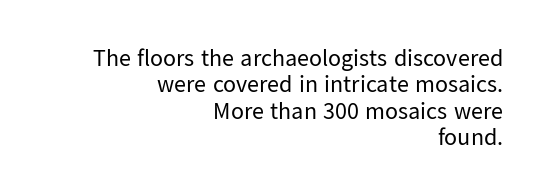
{"italic": "no", "bold": "no", "underline": "no", "align": "right", "line_spacing": "tight", "line_spacing_ratio": 1.1, "letter_spacing": "normal", "letter_spacing_em": 0.0, "glyph_px": 24}
